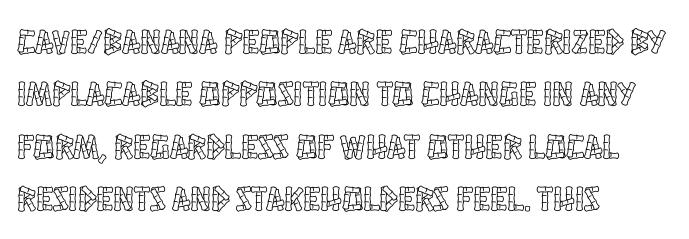
{"italic": "no", "width": "condensed", "x_height": "large", "monospaced": "no", "underline": "no", "align": "left", "line_spacing": "normal", "line_spacing_ratio": 1.5, "letter_spacing": "normal", "letter_spacing_em": 0.0, "glyph_px": 35}
